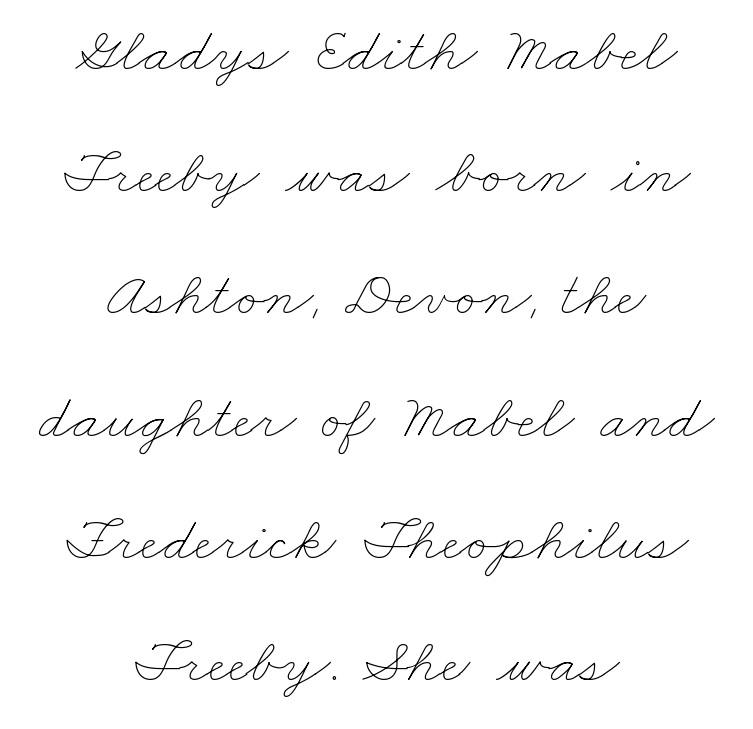
The image shows 64 px thin, wide type; set centered, loose line spacing (1.91x), normal letter spacing, not underlined; low stroke contrast and a small x-height.
